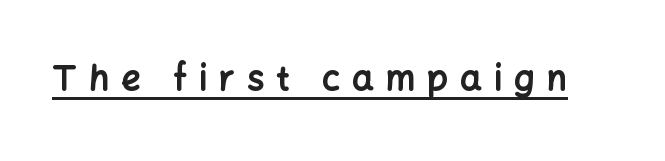
Q: Is the text bold? A: Yes.
Q: Is the text italic (slanted)? A: No, it is upright.
Q: Is the typeface a serif or a sans-serif typeface? A: Sans-serif.
Q: Is the text underlined? A: Yes.
Q: Is the spacing between letters normal or unusually wide? A: Unusually wide.
Q: Width (condensed, normal, or wide)? A: Normal.
Q: Stroke contrast? A: Low.
Q: x-height? A: Medium.
Q: Monospaced? A: No.
